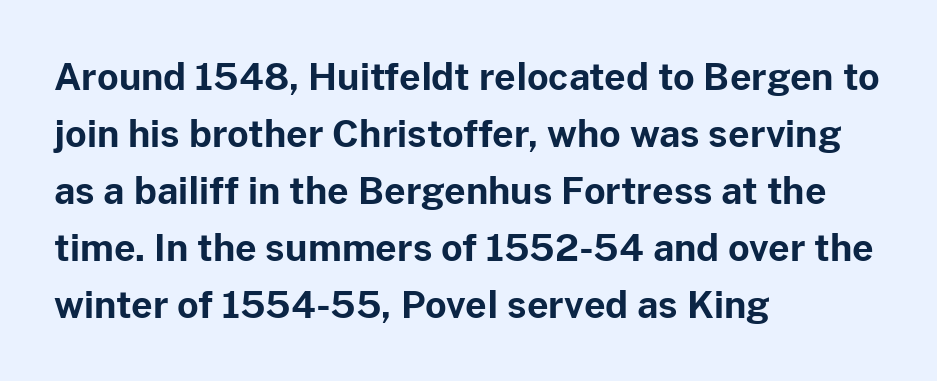
The image shows 37 px bold sans-serif type, upright; set left-aligned, normal line spacing (1.54x), normal letter spacing, not underlined; low stroke contrast and a medium x-height.
